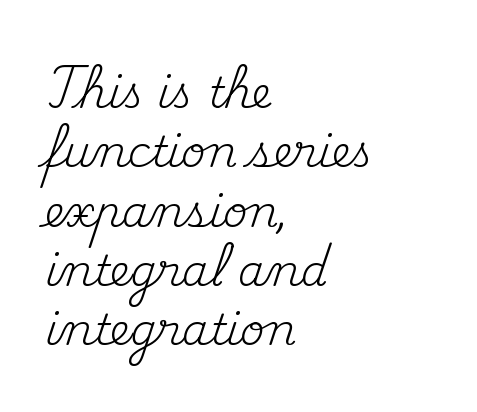
Q: Is the text bold? A: No.
Q: Is the text italic (slanted)? A: Yes.
Q: Is the typeface a serif or a sans-serif typeface? A: Serif.
Q: Is the text underlined? A: No.
Q: How is the paragraph aligned? A: Left-aligned.
Q: Is the spacing between letters normal or unusually wide? A: Normal.
Q: Is the spacing between lines tight, normal or loose? A: Normal.
Q: Width (condensed, normal, or wide)? A: Normal.
Q: Stroke contrast? A: Medium.
Q: x-height? A: Small.
Q: Monospaced? A: No.
